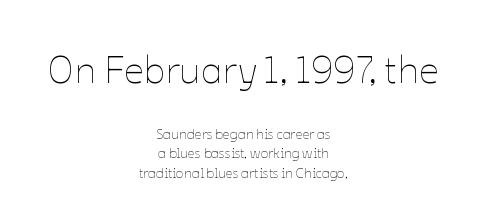
The image shows 39 px thin type, upright; set centered, normal line spacing (1.38x), normal letter spacing, not underlined; the first (top) block is 2.79x larger; low stroke contrast and a medium x-height.
